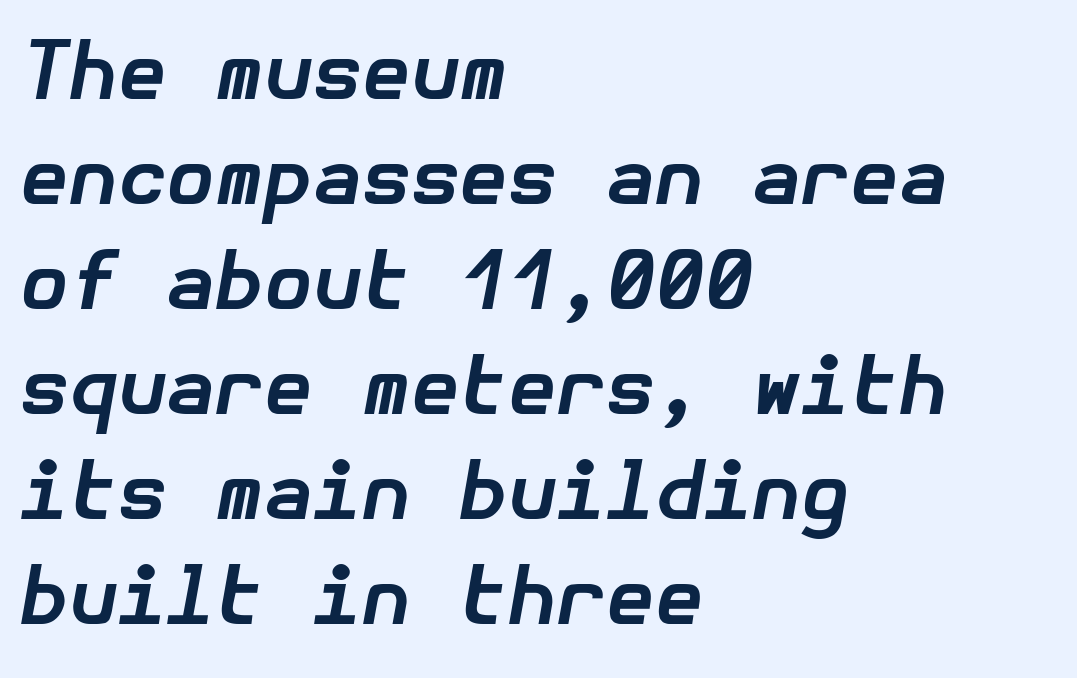
Visually the block forms a straight wall on the left and a jagged coastline on the right. Chunky letters — that's bold for sure. If you drew a line through each stem, it would be angled. A clean baseline with only descenders dipping below it. Glyph-to-glyph distance matches everyday printed text. The space between consecutive lines is moderate.
